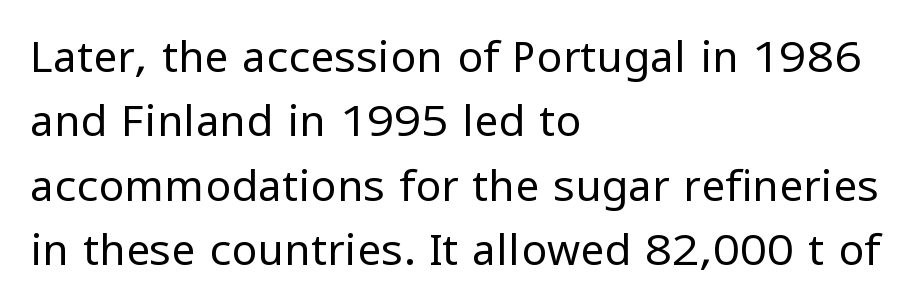
The image shows 43 px regular-weight sans-serif type, upright; set left-aligned, normal line spacing (1.5x), normal letter spacing, not underlined; low stroke contrast and a medium x-height.
